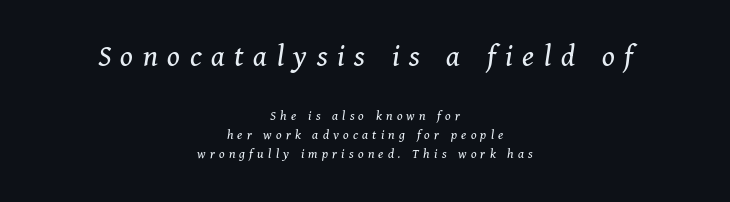
The image shows 32 px regular-weight serif type, italic (leaning right); set centered, normal line spacing (1.35x), unusually wide letter spacing (+0.3 em), not underlined; the first (top) block is 2.29x larger; medium stroke contrast and a medium x-height.
